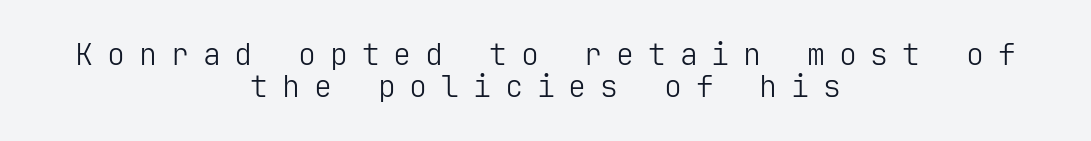
Q: Is the text bold? A: No.
Q: Is the text italic (slanted)? A: No, it is upright.
Q: Is the typeface a serif or a sans-serif typeface? A: Sans-serif.
Q: Is the text underlined? A: No.
Q: How is the paragraph aligned? A: Centered.
Q: Is the spacing between letters normal or unusually wide? A: Unusually wide.
Q: Is the spacing between lines tight, normal or loose? A: Tight.
Q: Width (condensed, normal, or wide)? A: Normal.
Q: Stroke contrast? A: Low.
Q: x-height? A: Medium.
